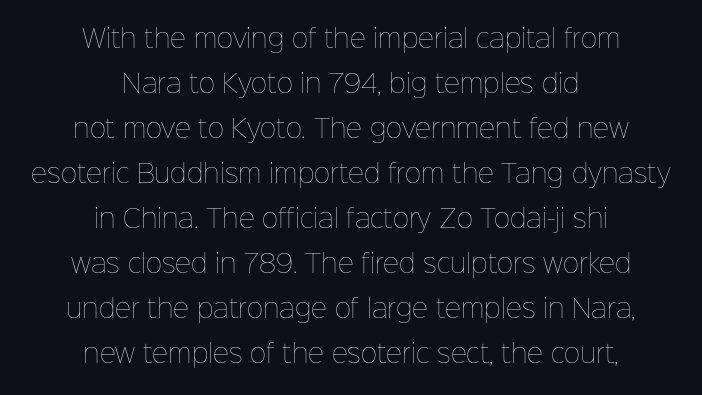
{"italic": "no", "bold": "no", "underline": "no", "align": "center", "line_spacing_ratio": 1.8, "letter_spacing": "normal", "letter_spacing_em": 0.0, "glyph_px": 25}
